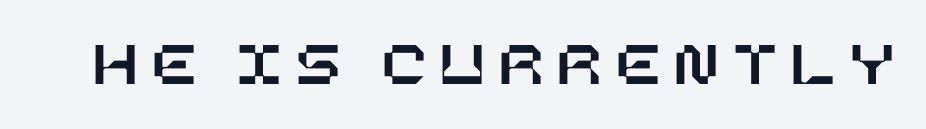
Q: Is the text italic (slanted)? A: No, it is upright.
Q: Is the text underlined? A: No.
Q: Is the spacing between letters normal or unusually wide? A: Unusually wide.
Q: Width (condensed, normal, or wide)? A: Normal.
Q: Stroke contrast? A: Low.
Q: x-height? A: Large.
